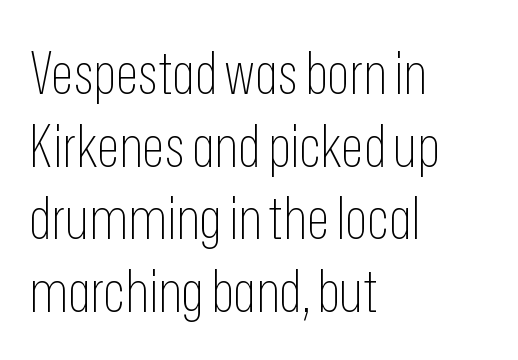
Weight: not bold — regular or lighter. You could call the tracking neutral — neither tight nor loose. You can tell from the bare stems that sans-serif type was used. The paragraph shown leans on its left margin. You can tell it's not italic because the verticals are truly vertical.
